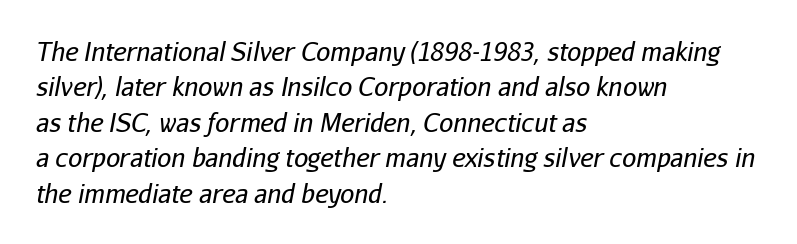
The image shows 25 px text type, italic (leaning right); set left-aligned, normal line spacing (1.42x), normal letter spacing, not underlined.
